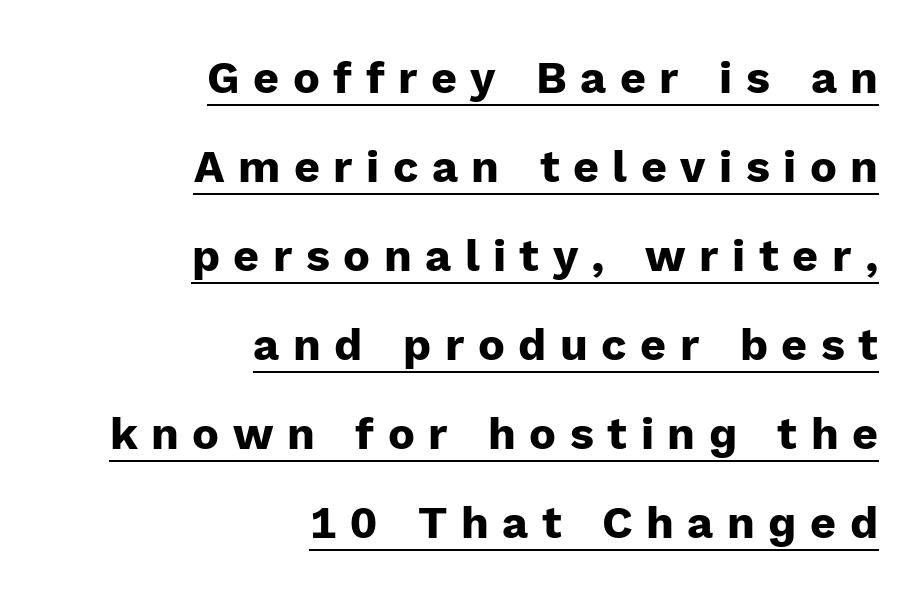
Q: Is the text bold? A: Yes.
Q: Is the text italic (slanted)? A: No, it is upright.
Q: Is the typeface a serif or a sans-serif typeface? A: Sans-serif.
Q: Is the text underlined? A: Yes.
Q: How is the paragraph aligned? A: Right-aligned.
Q: Is the spacing between letters normal or unusually wide? A: Unusually wide.
Q: Is the spacing between lines tight, normal or loose? A: Loose.
Q: Width (condensed, normal, or wide)? A: Normal.
Q: Stroke contrast? A: Low.
Q: x-height? A: Medium.
Q: Monospaced? A: No.
